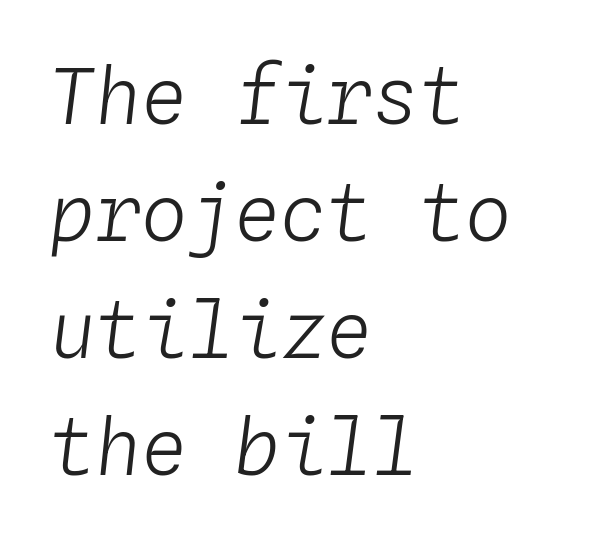
{"italic": "yes", "lean": "right", "slant_degrees": 4, "bold": "no", "weight": "light", "width": "normal", "stroke_contrast": "low", "x_height": "medium", "monospaced": "yes", "underline": "no", "align": "left", "line_spacing": "normal", "line_spacing_ratio": 1.52, "letter_spacing": "normal", "letter_spacing_em": 0.0, "glyph_px": 77}
